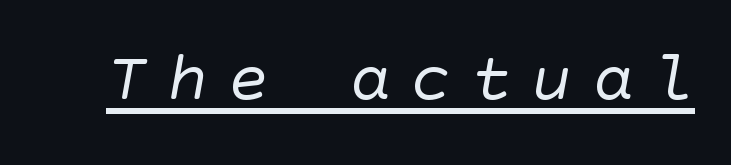
{"serif": "no", "bold": "no", "weight": "regular", "width": "normal", "stroke_contrast": "low", "x_height": "large", "underline": "yes", "letter_spacing": "wide", "letter_spacing_em": 0.28, "glyph_px": 69}
